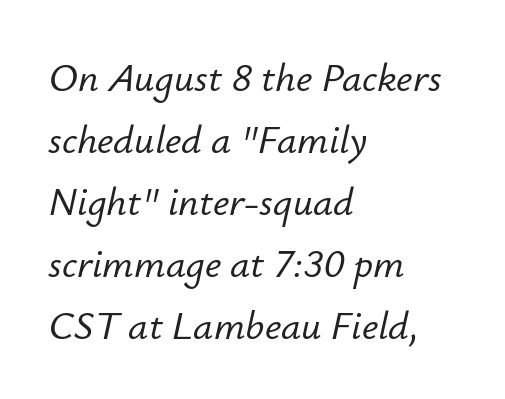
{"italic": "yes", "lean": "right", "slant_degrees": 12, "width": "normal", "stroke_contrast": "low", "x_height": "small", "monospaced": "no", "underline": "no", "align": "left", "line_spacing": "normal", "line_spacing_ratio": 1.55, "letter_spacing": "normal", "letter_spacing_em": 0.0, "glyph_px": 40}
